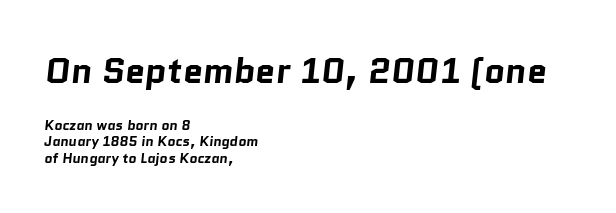
{"serif": "no", "bold": "yes", "weight": "bold", "width": "normal", "stroke_contrast": "low", "x_height": "medium", "monospaced": "no", "underline": "no", "align": "left", "line_spacing_ratio": 1.17, "letter_spacing": "normal", "letter_spacing_em": 0.0, "larger_block": "first", "size_ratio": 2.57, "glyph_px": 36}
